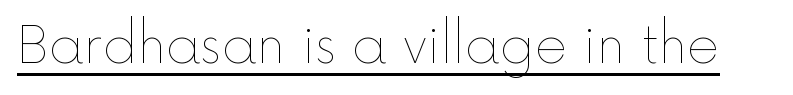
This sample carries an underscore along the baseline area. Honestly, the letter spacing is just normal — you wouldn't notice it. No heavy texture on the line: the type isn't bold. Do the characters align in a grid? No, the font is proportional. Vertical strokes here are truly vertical.
